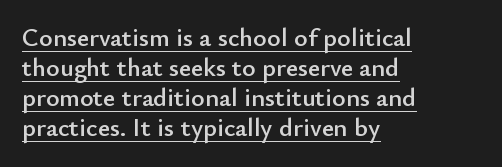
{"italic": "no", "underline": "yes", "align": "left", "line_spacing_ratio": 1.16, "letter_spacing": "normal", "letter_spacing_em": 0.0, "glyph_px": 26}
